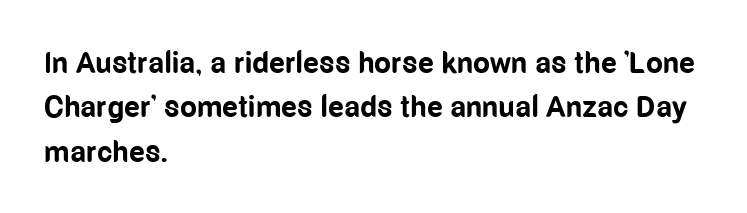
{"serif": "no", "italic": "no", "bold": "yes", "weight": "bold", "width": "condensed", "stroke_contrast": "low", "x_height": "medium", "monospaced": "no", "underline": "no", "align": "left", "line_spacing": "normal", "line_spacing_ratio": 1.48, "letter_spacing": "normal", "letter_spacing_em": 0.0, "glyph_px": 30}
